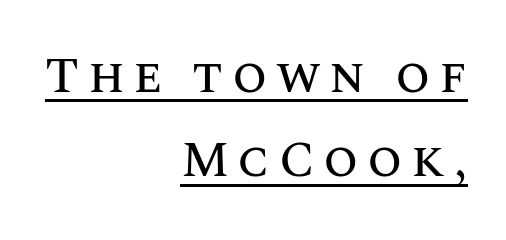
{"italic": "no", "width": "normal", "stroke_contrast": "medium", "x_height": "large", "monospaced": "no", "underline": "yes", "align": "right", "line_spacing": "normal", "line_spacing_ratio": 1.69, "glyph_px": 50}
